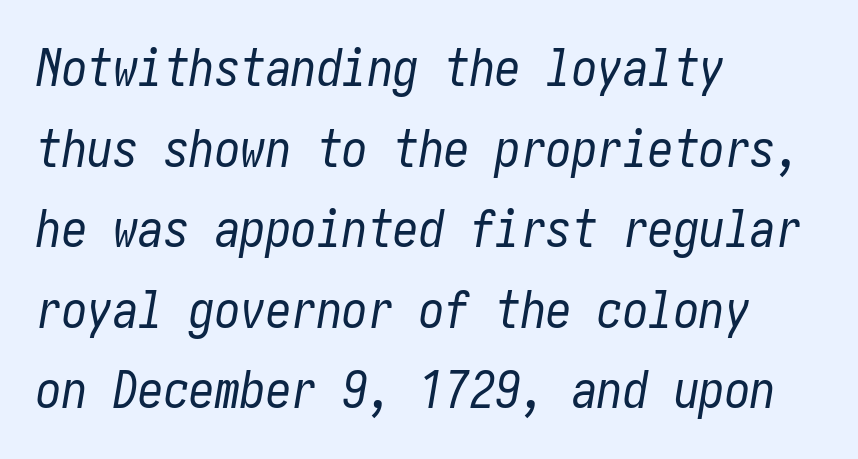
{"italic": "yes", "lean": "right", "slant_degrees": 10, "bold": "no", "weight": "regular", "width": "condensed", "stroke_contrast": "low", "x_height": "medium", "underline": "no", "align": "left", "line_spacing": "normal", "line_spacing_ratio": 1.58, "letter_spacing": "normal", "letter_spacing_em": 0.0, "glyph_px": 51}
